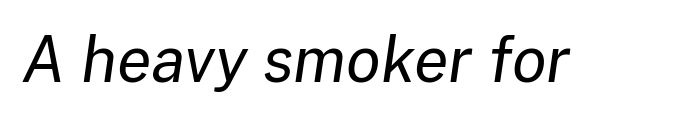
The strokes carry an ordinary text weight at most. The gap between lines stays unmarked. Look at the tracking — it's just the regular setting, nothing added. Here the designer chose a conventional face with non-uniform glyph widths.
